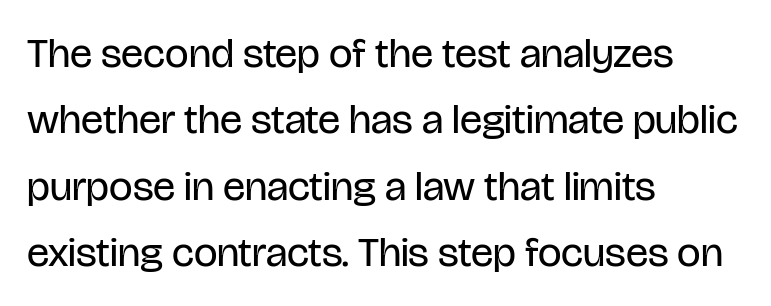
The designer left line spacing at the default. Check the space under the baseline: it is left empty. In terms of letterform style, serifs are entirely absent. The tracking reads as untouched default to a designer's eye. A typesetter would call this proportional, since set widths differ per character.
